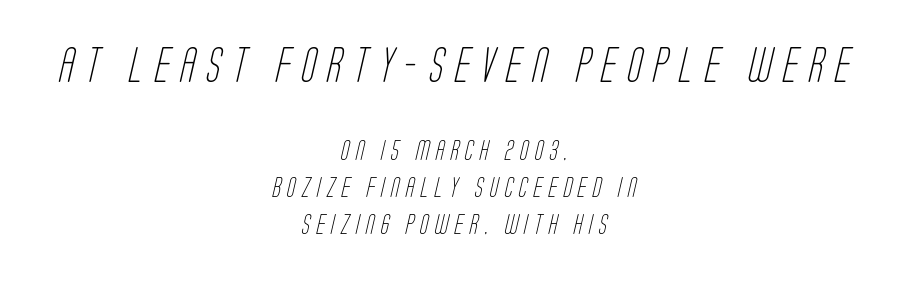
The image shows 35 px light, condensed sans-serif type; set centered, line spacing 1.85x, unusually wide letter spacing (+0.31 em), not underlined; the first (top) block is 1.75x larger; low stroke contrast and a large x-height.
